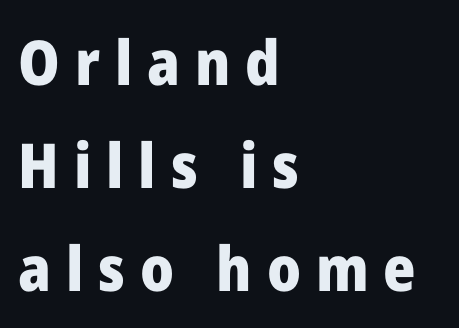
The image shows 62 px heavy sans-serif type, upright; set left-aligned, normal line spacing (1.66x), unusually wide letter spacing (+0.24 em), not underlined; low stroke contrast and a medium x-height.
